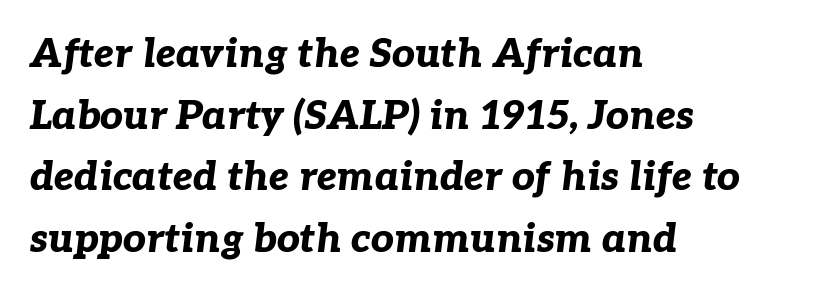
{"italic": "yes", "lean": "right", "slant_degrees": 7, "bold": "yes", "weight": "bold", "width": "normal", "stroke_contrast": "low", "x_height": "medium", "monospaced": "no", "underline": "no", "align": "left", "line_spacing": "normal", "line_spacing_ratio": 1.54, "letter_spacing": "normal", "letter_spacing_em": 0.0, "glyph_px": 40}
